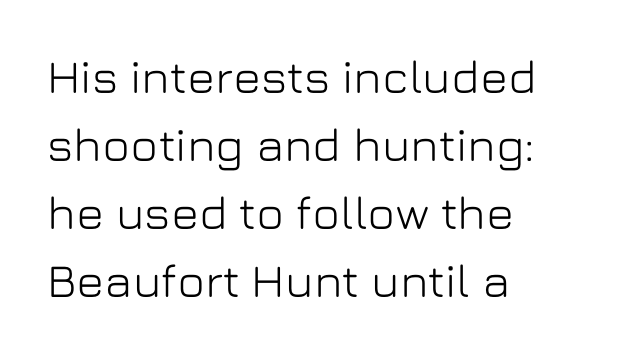
{"serif": "no", "italic": "no", "width": "normal", "stroke_contrast": "low", "x_height": "medium", "monospaced": "no", "underline": "no", "align": "left", "line_spacing": "normal", "line_spacing_ratio": 1.45, "letter_spacing": "normal", "letter_spacing_em": 0.0, "glyph_px": 47}
